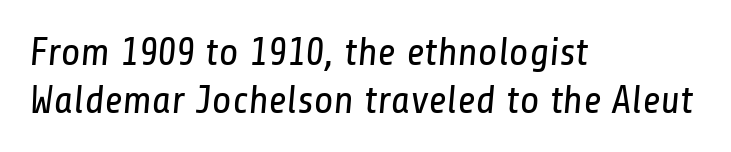
The image shows 40 px regular-weight, condensed sans-serif type; set left-aligned, line spacing 1.19x, normal letter spacing, not underlined; low stroke contrast and a medium x-height.
